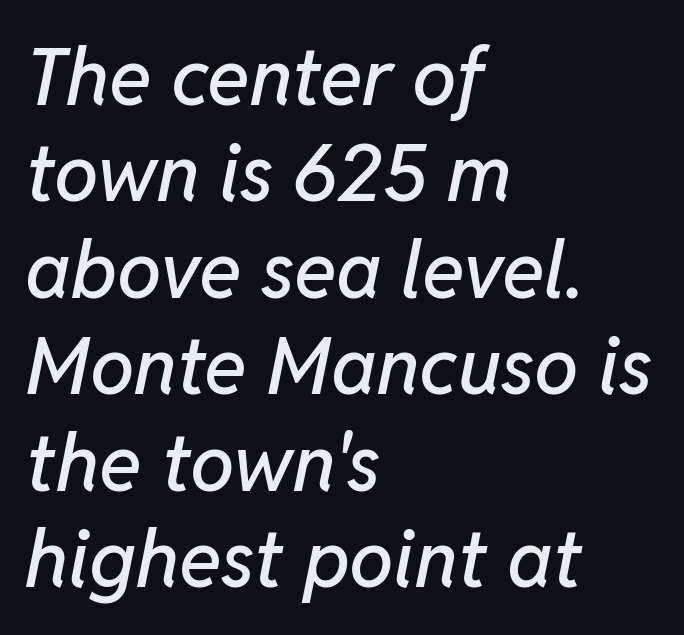
Descender tails drop into unmarked territory. Visually the block forms a straight wall on the left and a jagged coastline on the right. Look at the tracking — it's just the regular setting, nothing added. The typography opts for an oblique posture over an upright one. Do the characters align in a grid? No, the font is proportional.
